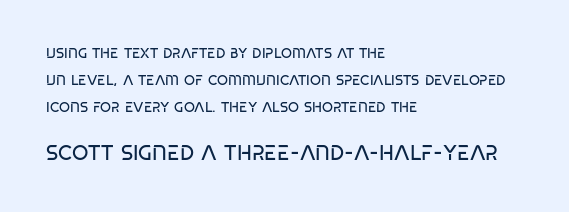
{"italic": "no", "bold": "no", "underline": "no", "align": "left", "line_spacing": "loose", "line_spacing_ratio": 1.92, "letter_spacing": "normal", "letter_spacing_em": 0.0, "larger_block": "second", "size_ratio": 1.5, "glyph_px": 21}
